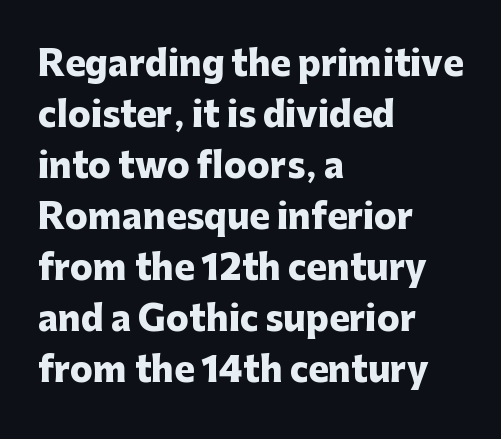
Q: Is the text bold? A: Yes.
Q: Is the text italic (slanted)? A: No, it is upright.
Q: Is the typeface a serif or a sans-serif typeface? A: Sans-serif.
Q: Is the text underlined? A: No.
Q: How is the paragraph aligned? A: Left-aligned.
Q: Is the spacing between letters normal or unusually wide? A: Normal.
Q: Is the spacing between lines tight, normal or loose? A: Normal.
Q: Width (condensed, normal, or wide)? A: Normal.
Q: Stroke contrast? A: Low.
Q: x-height? A: Medium.
Q: Monospaced? A: No.
